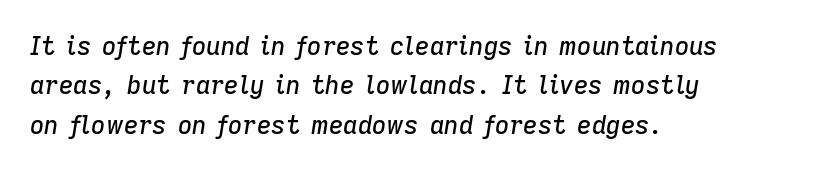
Q: Is the text italic (slanted)? A: Yes, it leans right by about 9 degrees.
Q: Is the text underlined? A: No.
Q: How is the paragraph aligned? A: Left-aligned.
Q: Is the spacing between letters normal or unusually wide? A: Normal.
Q: Is the spacing between lines tight, normal or loose? A: Normal.
